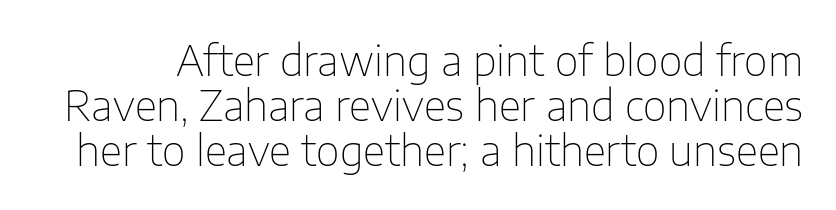
{"serif": "no", "italic": "no", "bold": "no", "weight": "thin", "width": "normal", "stroke_contrast": "low", "x_height": "medium", "monospaced": "no", "underline": "no", "line_spacing": "tight", "line_spacing_ratio": 1.1, "letter_spacing": "normal", "letter_spacing_em": 0.0, "glyph_px": 41}
